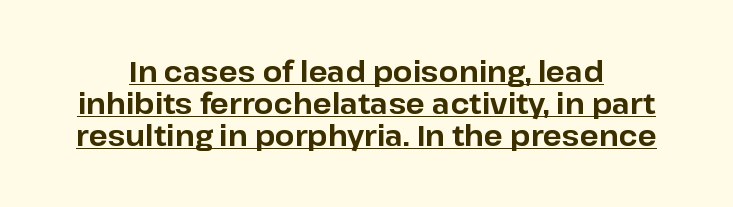
{"serif": "no", "italic": "no", "bold": "yes", "weight": "bold", "width": "normal", "stroke_contrast": "low", "x_height": "medium", "monospaced": "no", "underline": "yes", "line_spacing": "tight", "line_spacing_ratio": 1.14, "letter_spacing": "normal", "letter_spacing_em": 0.0, "glyph_px": 28}
